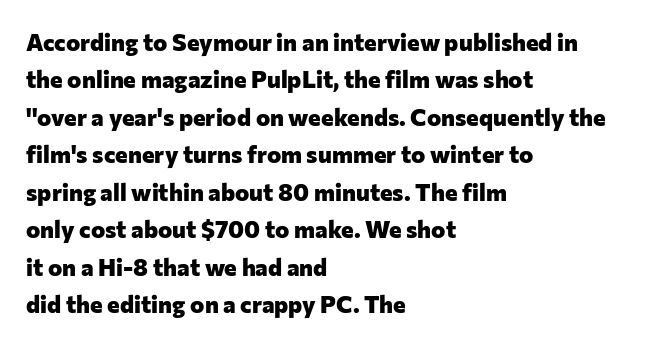
Q: Is the text bold? A: Yes.
Q: Is the text italic (slanted)? A: No, it is upright.
Q: Is the text underlined? A: No.
Q: How is the paragraph aligned? A: Left-aligned.
Q: Is the spacing between letters normal or unusually wide? A: Normal.
Q: Is the spacing between lines tight, normal or loose? A: Normal.
